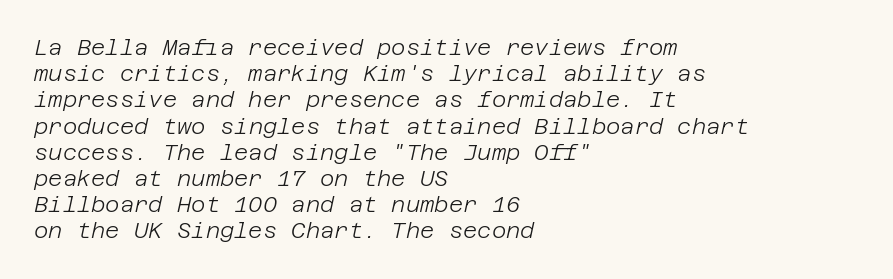
Vertical stems look standard width or narrower in stroke. Slant detected: the letters are inclined. Alignment: flush left. You could call the tracking neutral — neither tight nor loose. The glyphs are unaccompanied by any horizontal stroke below them.
